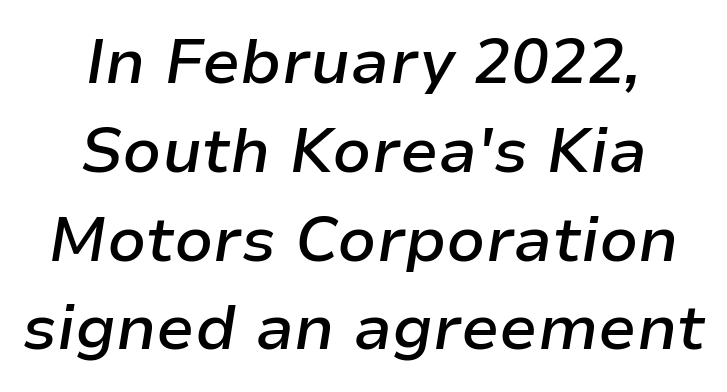
These lines are centered, leaving both edges ragged. Designer's note — italics engaged. Type without underlining. Does the leading feel generous? No, just average.
